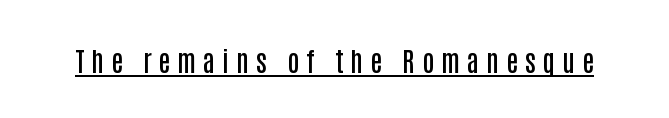
{"italic": "no", "bold": "semi", "underline": "yes", "letter_spacing": "wide", "letter_spacing_em": 0.26, "glyph_px": 27}
